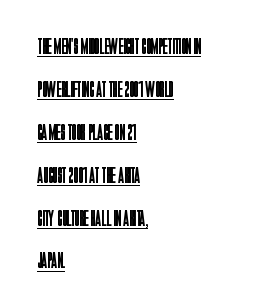
{"italic": "no", "bold": "no", "underline": "yes", "align": "left", "line_spacing": "loose", "line_spacing_ratio": 1.95, "letter_spacing": "normal", "letter_spacing_em": 0.0, "glyph_px": 22}
